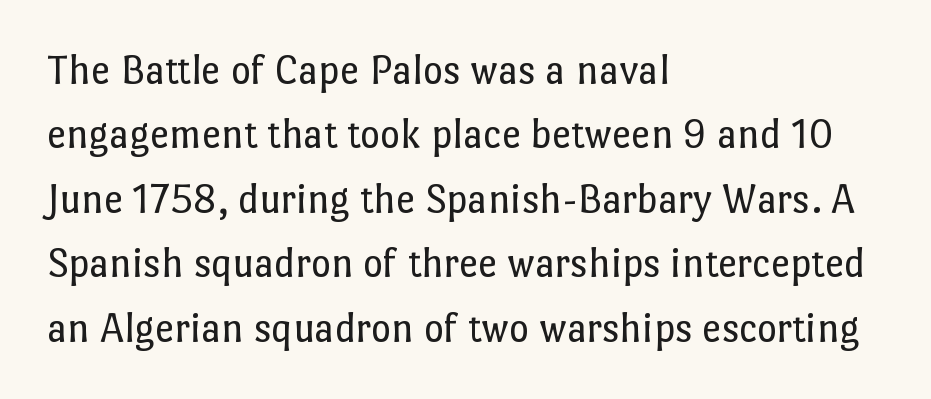
The image shows 43 px regular-weight type, upright; set left-aligned, normal line spacing (1.5x), normal letter spacing, not underlined; low stroke contrast and a medium x-height.
